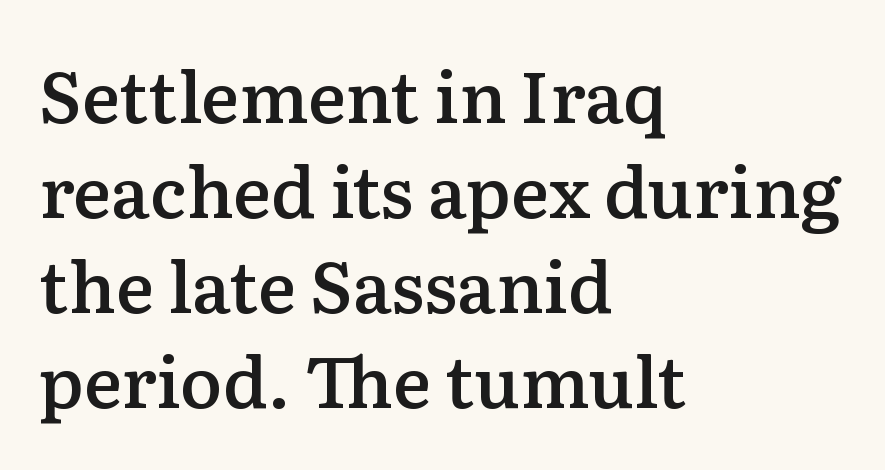
Every stem runs plumb, perpendicular to the baseline. This sample uses a serif face. Compared with typical body copy, the letter spacing here is the same. Does the weight exceed regular? Yes, but only to semibold. Lines of text with bare space underneath.
